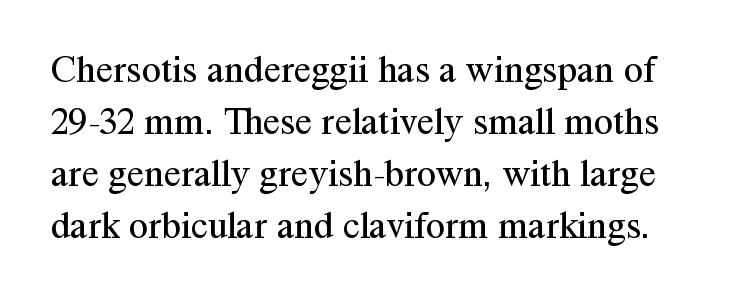
The image shows 39 px regular-weight serif type, upright; set normal line spacing (1.33x), normal letter spacing, not underlined; medium stroke contrast and a medium x-height.
